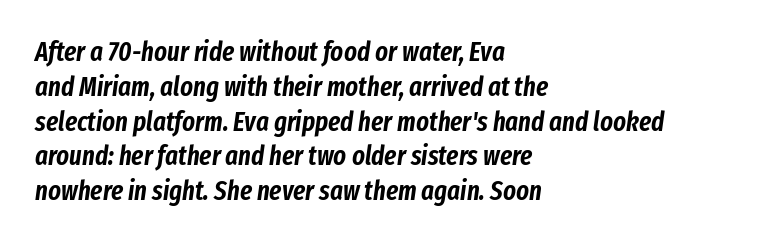
The image shows 27 px text type, italic (leaning right); set left-aligned, normal line spacing (1.29x), normal letter spacing, not underlined.
